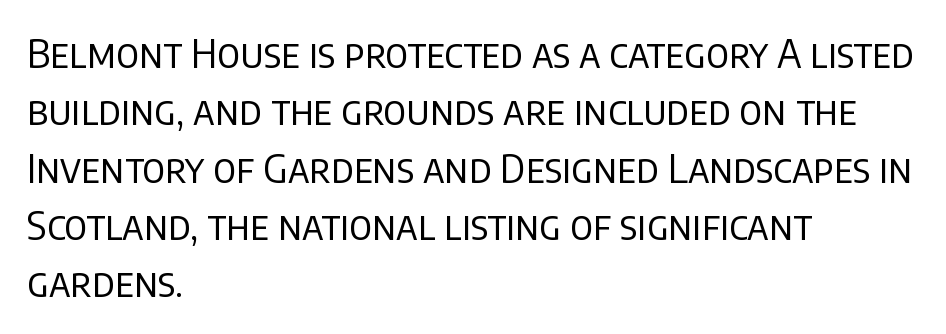
The image shows 39 px regular-weight sans-serif type, upright; set left-aligned, normal line spacing (1.47x), normal letter spacing, not underlined; low stroke contrast and a large x-height.
